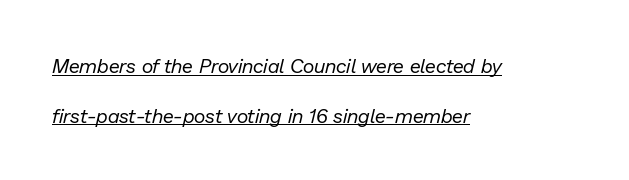
{"italic": "yes", "lean": "right", "slant_degrees": 13, "bold": "no", "underline": "yes", "align": "left", "line_spacing": "loose", "line_spacing_ratio": 2.48, "letter_spacing": "normal", "letter_spacing_em": 0.0, "glyph_px": 20}
